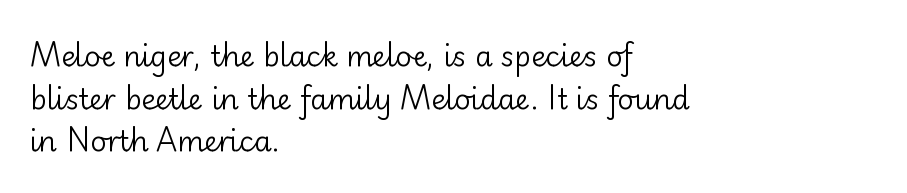
The image shows 28 px regular-weight sans-serif type, upright; set left-aligned, normal line spacing (1.52x), normal letter spacing, not underlined; low stroke contrast and a small x-height.
